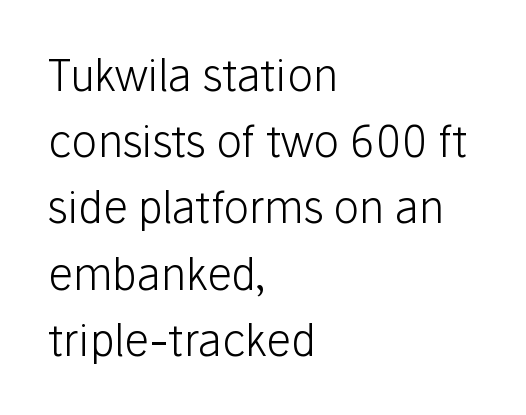
The image shows 43 px light sans-serif type, upright; set left-aligned, normal line spacing (1.54x), normal letter spacing, not underlined; low stroke contrast and a medium x-height.
